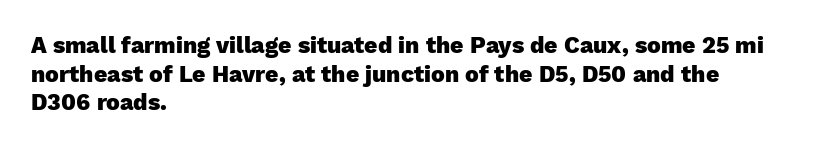
The image shows 23 px bold type, upright; set left-aligned, line spacing 1.24x, normal letter spacing, not underlined.
